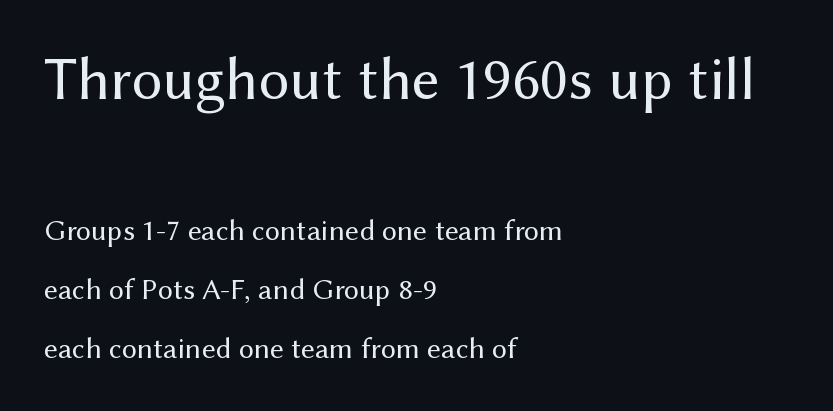
{"serif": "no", "italic": "no", "bold": "no", "weight": "regular", "width": "normal", "stroke_contrast": "medium", "x_height": "medium", "monospaced": "no", "underline": "no", "align": "left", "line_spacing": "loose", "line_spacing_ratio": 1.97, "letter_spacing": "normal", "letter_spacing_em": 0.0, "larger_block": "first", "size_ratio": 2.03, "glyph_px": 61}
